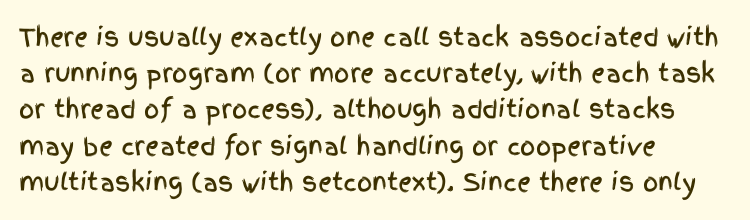
Q: Is the text italic (slanted)? A: No, it is upright.
Q: Is the text underlined? A: No.
Q: How is the paragraph aligned? A: Left-aligned.
Q: Is the spacing between letters normal or unusually wide? A: Normal.
Q: Is the spacing between lines tight, normal or loose? A: Normal.
